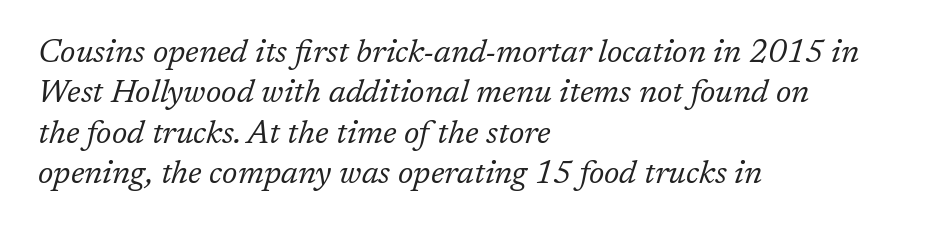
{"serif": "yes", "italic": "yes", "lean": "right", "slant_degrees": 17, "bold": "no", "weight": "regular", "width": "normal", "stroke_contrast": "low", "x_height": "medium", "monospaced": "no", "underline": "no", "align": "left", "line_spacing": "normal", "line_spacing_ratio": 1.26, "letter_spacing": "normal", "letter_spacing_em": 0.0, "glyph_px": 32}
